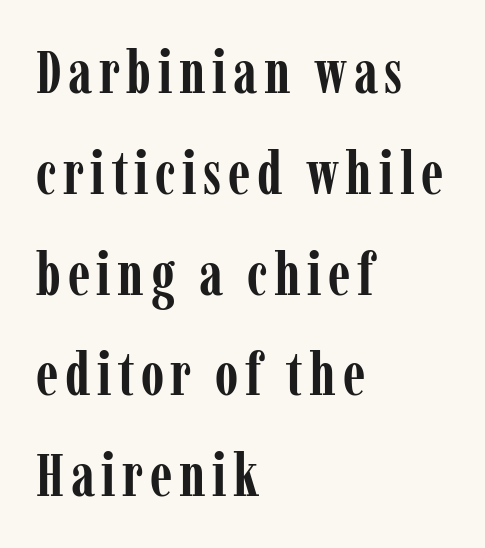
{"serif": "yes", "italic": "no", "bold": "yes", "weight": "semibold", "width": "condensed", "stroke_contrast": "low", "x_height": "medium", "monospaced": "no", "underline": "no", "align": "left", "line_spacing": "normal", "line_spacing_ratio": 1.68, "glyph_px": 60}
